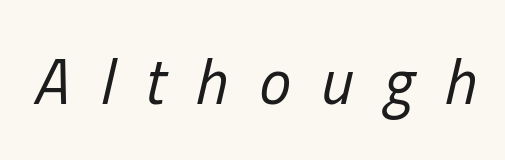
Q: Is the text bold? A: No.
Q: Is the text italic (slanted)? A: Yes, it leans right by about 13 degrees.
Q: Is the text underlined? A: No.
Q: Is the spacing between letters normal or unusually wide? A: Unusually wide.
Q: Width (condensed, normal, or wide)? A: Condensed.
Q: Stroke contrast? A: Low.
Q: x-height? A: Medium.
Q: Monospaced? A: No.
